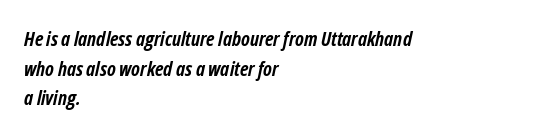
The rows are spaced the way most documents space them. The words here are not underlined. There's an unmistakable incline to the writing here. Words appear dense and cohesive because spacing is normal.
